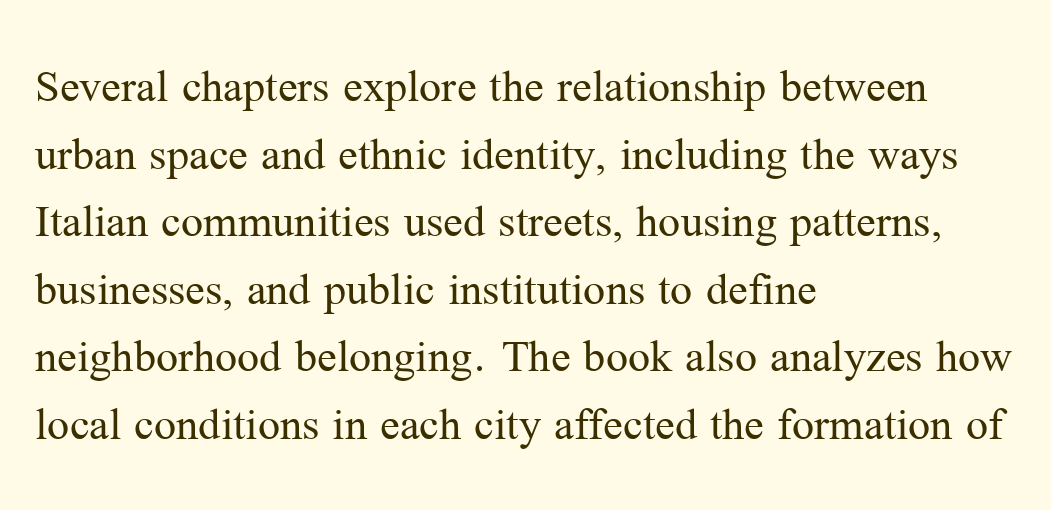
Q: Is the text bold? A: No.
Q: Is the text italic (slanted)? A: No, it is upright.
Q: Is the typeface a serif or a sans-serif typeface? A: Serif.
Q: Is the text underlined? A: No.
Q: How is the paragraph aligned? A: Left-aligned.
Q: Is the spacing between letters normal or unusually wide? A: Normal.
Q: Is the spacing between lines tight, normal or loose? A: Normal.
Q: Width (condensed, normal, or wide)? A: Normal.
Q: Stroke contrast? A: Medium.
Q: x-height? A: Medium.
Q: Monospaced? A: No.
